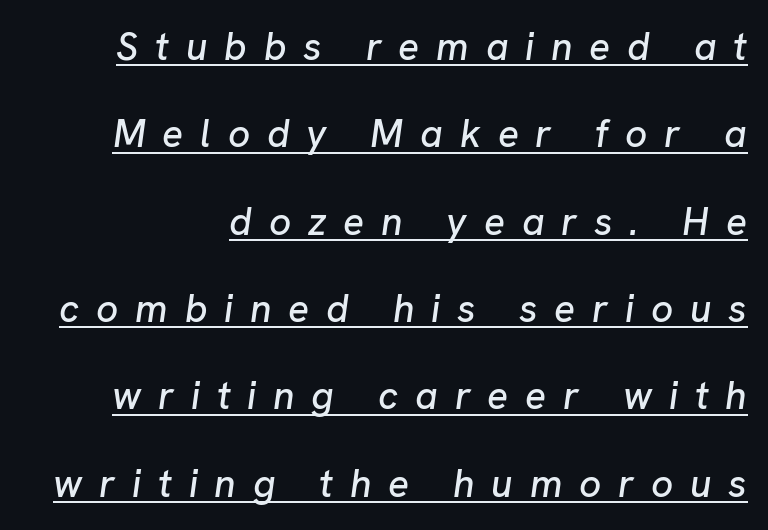
The lines are spread far apart with generous leading. Emphasis-style slanted type is in use. Words appear elongated and porous because spacing is wide. Do the characters align in a grid? No, the font is proportional. Underlined type.
